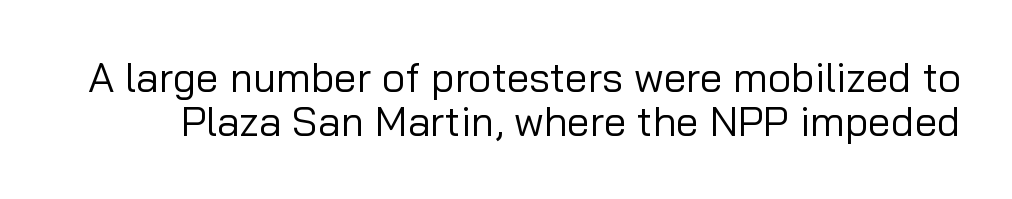
The image shows 41 px regular-weight sans-serif type, upright; set tight line spacing (1.08x), normal letter spacing, not underlined; low stroke contrast and a medium x-height.
